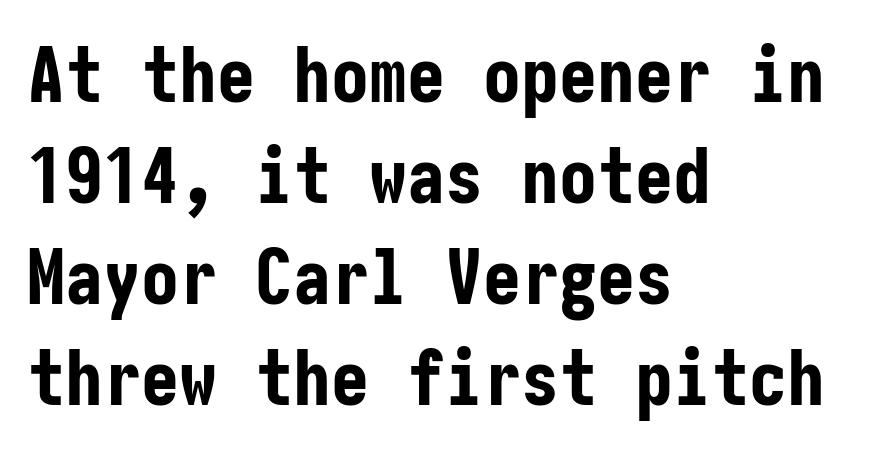
{"serif": "no", "italic": "no", "bold": "yes", "weight": "bold", "width": "condensed", "stroke_contrast": "low", "x_height": "medium", "underline": "no", "align": "left", "line_spacing": "normal", "line_spacing_ratio": 1.33, "letter_spacing": "normal", "letter_spacing_em": 0.0, "glyph_px": 76}
